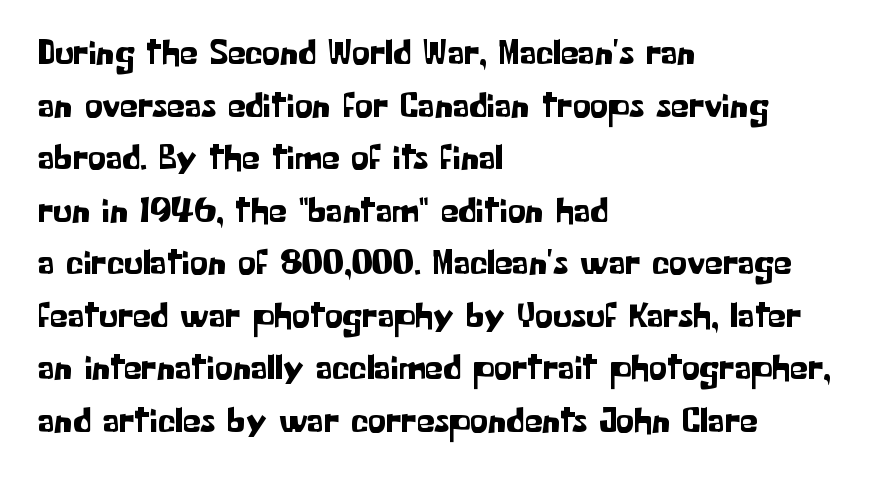
Q: Is the text italic (slanted)? A: No, it is upright.
Q: Is the typeface a serif or a sans-serif typeface? A: Sans-serif.
Q: Is the text underlined? A: No.
Q: How is the paragraph aligned? A: Left-aligned.
Q: Is the spacing between letters normal or unusually wide? A: Normal.
Q: Is the spacing between lines tight, normal or loose? A: Normal.
Q: Width (condensed, normal, or wide)? A: Normal.
Q: Stroke contrast? A: Low.
Q: x-height? A: Medium.
Q: Monospaced? A: No.
